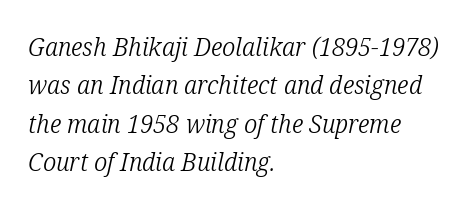
Q: Is the text bold? A: No.
Q: Is the text italic (slanted)? A: Yes, it leans right by about 12 degrees.
Q: Is the text underlined? A: No.
Q: How is the paragraph aligned? A: Left-aligned.
Q: Is the spacing between letters normal or unusually wide? A: Normal.
Q: Is the spacing between lines tight, normal or loose? A: Normal.
